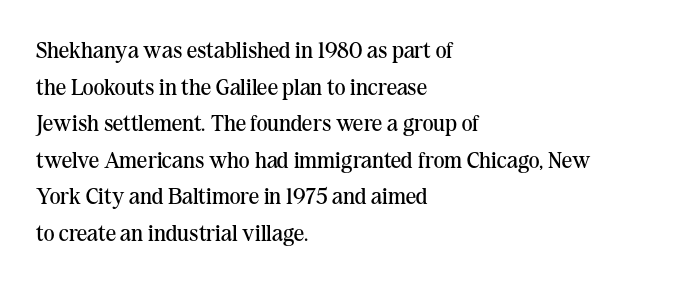
Q: Is the text bold? A: No.
Q: Is the text italic (slanted)? A: No, it is upright.
Q: Is the text underlined? A: No.
Q: How is the paragraph aligned? A: Left-aligned.
Q: Is the spacing between letters normal or unusually wide? A: Normal.
Q: Is the spacing between lines tight, normal or loose? A: Normal.
